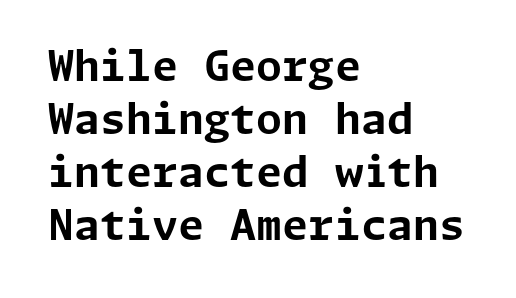
{"serif": "no", "italic": "no", "bold": "yes", "weight": "bold", "width": "normal", "stroke_contrast": "low", "x_height": "medium", "underline": "no", "align": "left", "line_spacing": "normal", "line_spacing_ratio": 1.26, "letter_spacing": "normal", "letter_spacing_em": 0.0, "glyph_px": 42}
